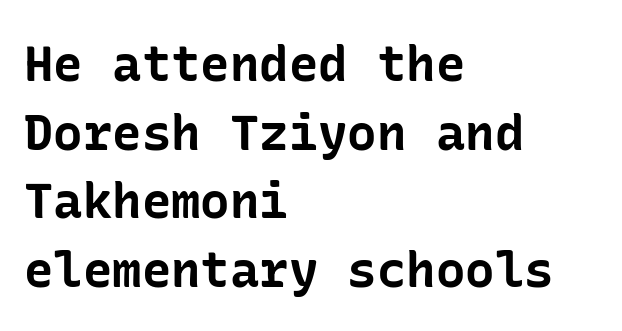
Q: Is the text bold? A: Yes.
Q: Is the text italic (slanted)? A: No, it is upright.
Q: Is the typeface a serif or a sans-serif typeface? A: Sans-serif.
Q: Is the text underlined? A: No.
Q: How is the paragraph aligned? A: Left-aligned.
Q: Is the spacing between letters normal or unusually wide? A: Normal.
Q: Is the spacing between lines tight, normal or loose? A: Normal.
Q: Width (condensed, normal, or wide)? A: Normal.
Q: Stroke contrast? A: Low.
Q: x-height? A: Medium.
